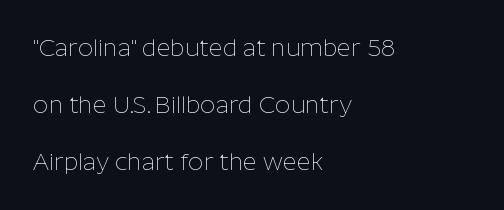
The image shows 24 px text type, upright; set left-aligned, loose line spacing (2.38x), normal letter spacing, not underlined.
